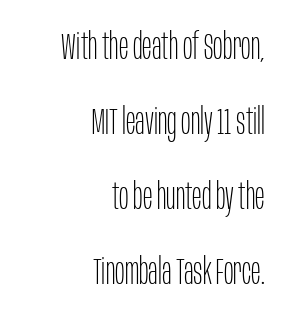
The image shows 36 px thin, condensed sans-serif type, upright; set right-aligned, loose line spacing (2.08x), normal letter spacing, not underlined; low stroke contrast and a large x-height.
